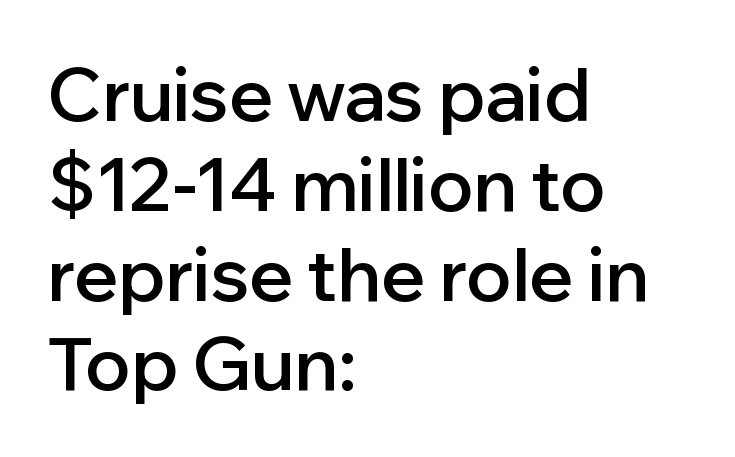
Q: Is the text bold? A: Semi-bold.
Q: Is the text italic (slanted)? A: No, it is upright.
Q: Is the typeface a serif or a sans-serif typeface? A: Sans-serif.
Q: Is the text underlined? A: No.
Q: How is the paragraph aligned? A: Left-aligned.
Q: Is the spacing between letters normal or unusually wide? A: Normal.
Q: Width (condensed, normal, or wide)? A: Normal.
Q: Stroke contrast? A: Low.
Q: x-height? A: Medium.
Q: Monospaced? A: No.
